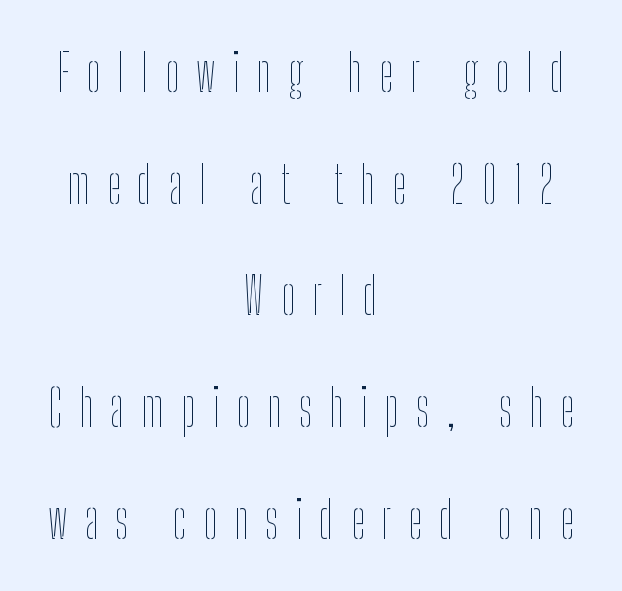
{"italic": "no", "bold": "no", "weight": "thin", "width": "condensed", "stroke_contrast": "low", "x_height": "medium", "monospaced": "no", "underline": "no", "align": "center", "line_spacing": "loose", "line_spacing_ratio": 2.19, "letter_spacing": "wide", "letter_spacing_em": 0.33, "glyph_px": 51}
